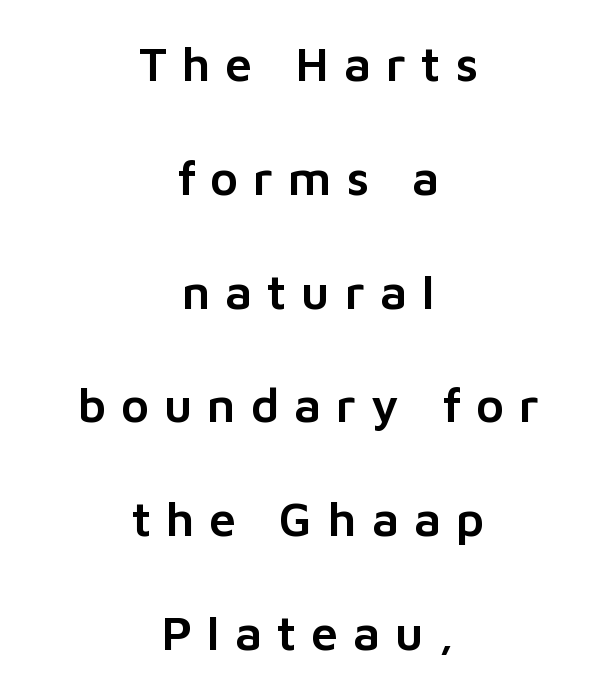
Q: Is the text italic (slanted)? A: No, it is upright.
Q: Is the typeface a serif or a sans-serif typeface? A: Sans-serif.
Q: Is the text underlined? A: No.
Q: How is the paragraph aligned? A: Centered.
Q: Is the spacing between letters normal or unusually wide? A: Unusually wide.
Q: Is the spacing between lines tight, normal or loose? A: Loose.
Q: Width (condensed, normal, or wide)? A: Normal.
Q: Stroke contrast? A: Low.
Q: x-height? A: Medium.
Q: Monospaced? A: No.
